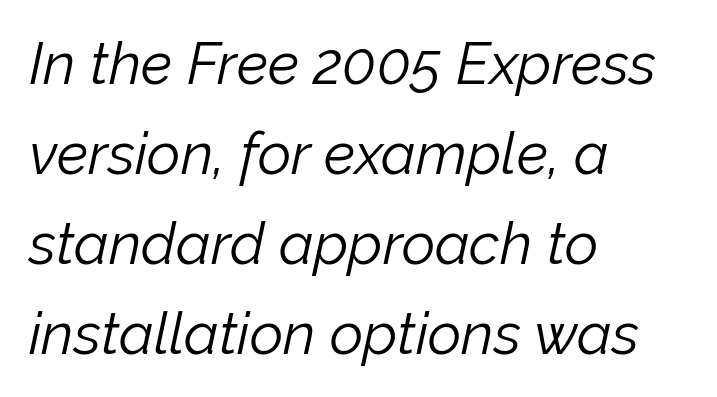
Q: Is the text bold? A: No.
Q: Is the text italic (slanted)? A: Yes, it leans right by about 12 degrees.
Q: Is the text underlined? A: No.
Q: How is the paragraph aligned? A: Left-aligned.
Q: Is the spacing between letters normal or unusually wide? A: Normal.
Q: Is the spacing between lines tight, normal or loose? A: Normal.
Q: Width (condensed, normal, or wide)? A: Normal.
Q: Stroke contrast? A: Low.
Q: x-height? A: Medium.
Q: Monospaced? A: No.
